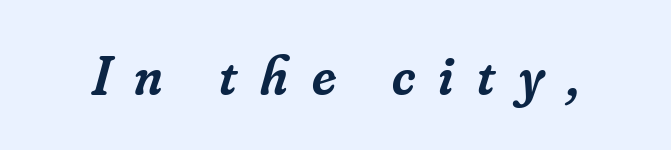
The image shows 56 px semibold serif type, italic (leaning right); set unusually wide letter spacing (+0.42 em), not underlined; low stroke contrast and a small x-height.
